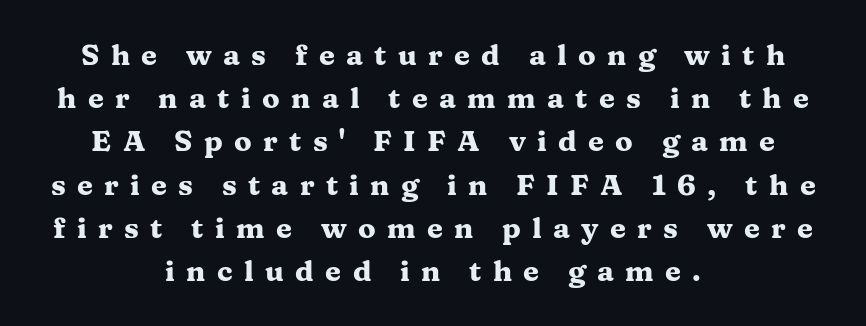
Vertically, the passage feels balanced, rows spaced as you'd expect. Observe the serifs anchoring each vertical stroke in this sample. Glance below the letters and you will spot only blank space. You'd pick this weight for a headline — it's a proper bold. Character widths vary here, with narrow letters taking less room than wide ones. This sample uses an upright cut, with every glyph sitting square on the baseline.
